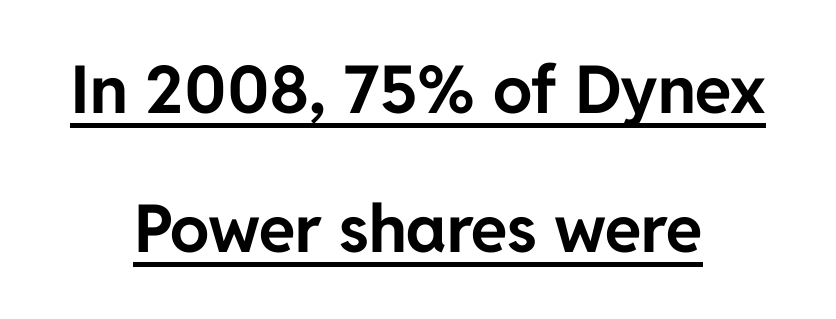
The image shows 66 px bold sans-serif type, upright; set centered, loose line spacing (2.11x), normal letter spacing, underlined; low stroke contrast and a medium x-height.
